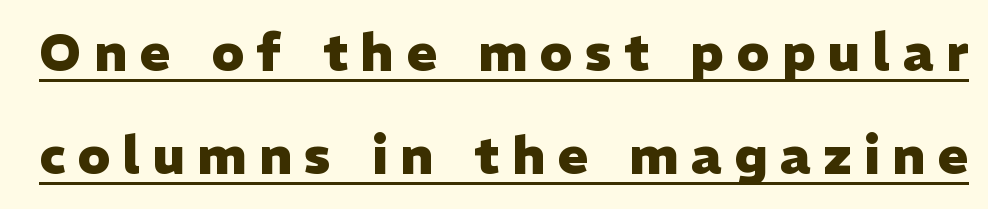
Q: Is the text bold? A: Yes.
Q: Is the text italic (slanted)? A: No, it is upright.
Q: Is the typeface a serif or a sans-serif typeface? A: Sans-serif.
Q: Is the text underlined? A: Yes.
Q: Is the spacing between letters normal or unusually wide? A: Unusually wide.
Q: Is the spacing between lines tight, normal or loose? A: Loose.
Q: Width (condensed, normal, or wide)? A: Normal.
Q: Stroke contrast? A: Low.
Q: x-height? A: Medium.
Q: Monospaced? A: No.
